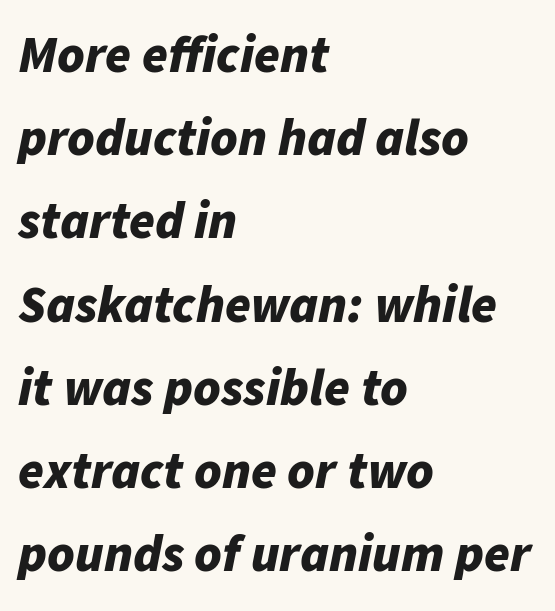
Q: Is the text bold? A: Yes.
Q: Is the text italic (slanted)? A: Yes, it leans right by about 11 degrees.
Q: Is the text underlined? A: No.
Q: How is the paragraph aligned? A: Left-aligned.
Q: Is the spacing between letters normal or unusually wide? A: Normal.
Q: Is the spacing between lines tight, normal or loose? A: Normal.
Q: Width (condensed, normal, or wide)? A: Normal.
Q: Stroke contrast? A: Low.
Q: x-height? A: Medium.
Q: Monospaced? A: No.
